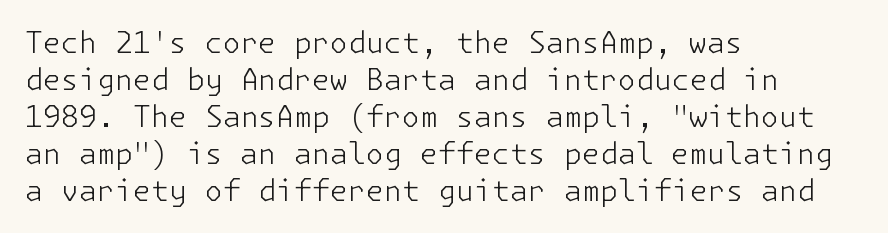
If you drew a line through each stem, it would be perfectly vertical. Spacing between characters is what you'd get straight out of the box. Just letters on the line, the space beneath them empty. Caption: face not bold, strokes unweighted. Does the copy run flush right? No — it runs flush left.
